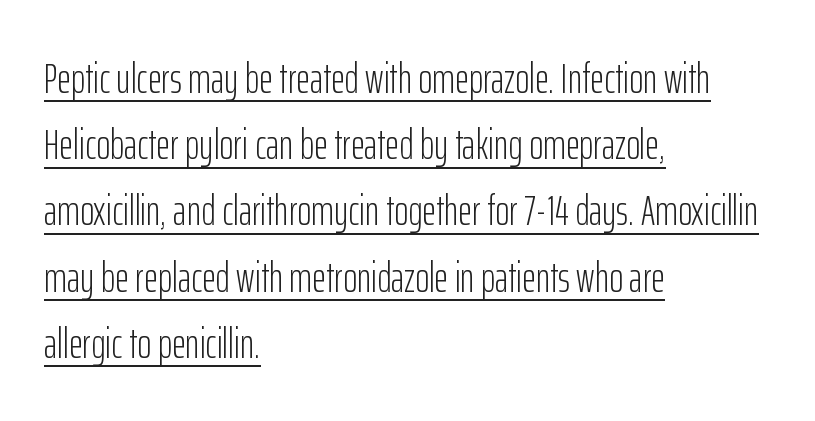
Q: Is the text bold? A: No.
Q: Is the text italic (slanted)? A: No, it is upright.
Q: Is the typeface a serif or a sans-serif typeface? A: Sans-serif.
Q: Is the text underlined? A: Yes.
Q: How is the paragraph aligned? A: Left-aligned.
Q: Is the spacing between letters normal or unusually wide? A: Normal.
Q: Is the spacing between lines tight, normal or loose? A: Normal.
Q: Width (condensed, normal, or wide)? A: Condensed.
Q: Stroke contrast? A: Low.
Q: x-height? A: Medium.
Q: Monospaced? A: No.
